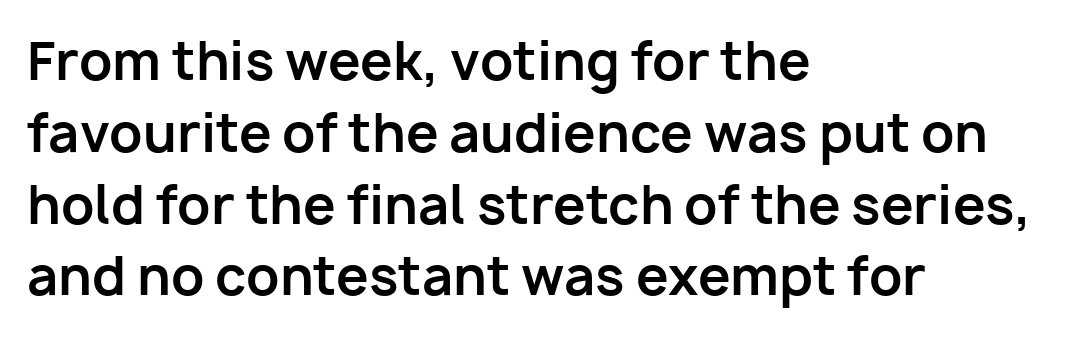
Q: Is the text bold? A: Yes.
Q: Is the text italic (slanted)? A: No, it is upright.
Q: Is the typeface a serif or a sans-serif typeface? A: Sans-serif.
Q: Is the text underlined? A: No.
Q: How is the paragraph aligned? A: Left-aligned.
Q: Is the spacing between letters normal or unusually wide? A: Normal.
Q: Is the spacing between lines tight, normal or loose? A: Normal.
Q: Width (condensed, normal, or wide)? A: Normal.
Q: Stroke contrast? A: Low.
Q: x-height? A: Medium.
Q: Monospaced? A: No.
